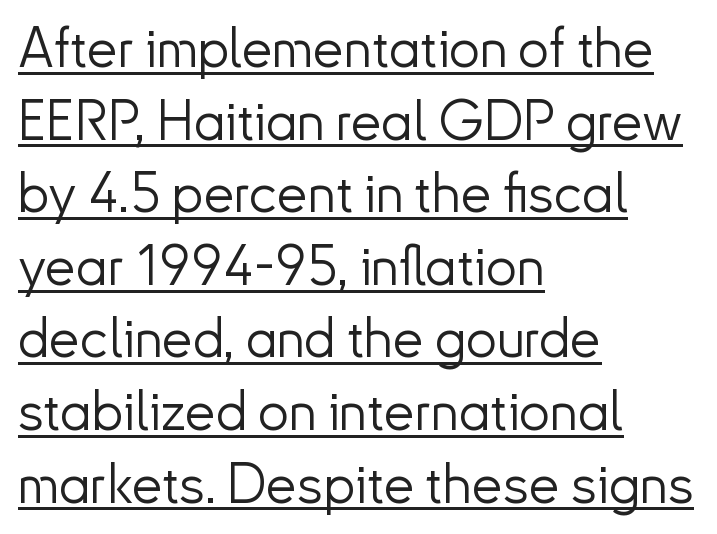
The image shows 55 px light sans-serif type, upright; set left-aligned, normal line spacing (1.32x), normal letter spacing, underlined; low stroke contrast and a small x-height.
